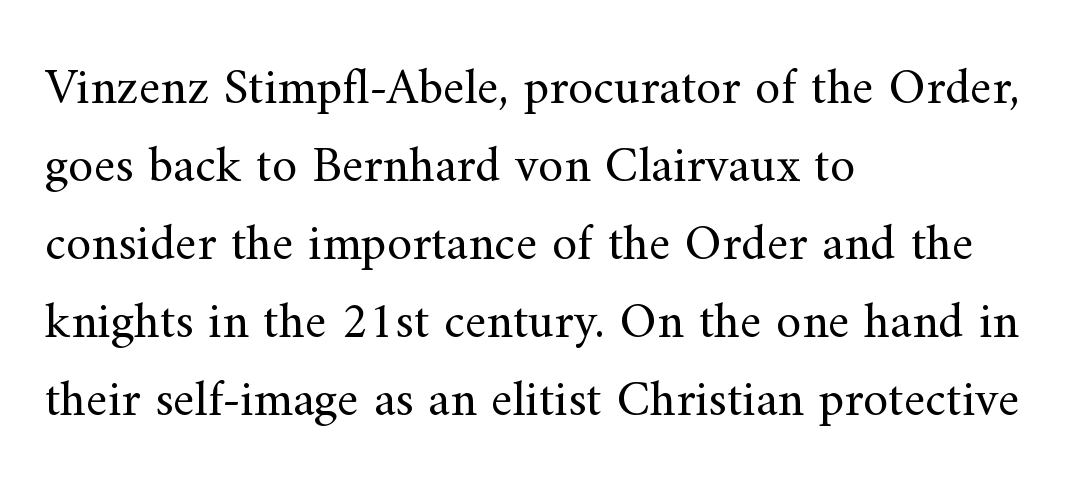
{"serif": "yes", "italic": "no", "bold": "no", "weight": "regular", "width": "normal", "stroke_contrast": "medium", "x_height": "small", "monospaced": "no", "underline": "no", "align": "left", "line_spacing": "normal", "line_spacing_ratio": 1.53, "letter_spacing": "normal", "letter_spacing_em": 0.0, "glyph_px": 51}
